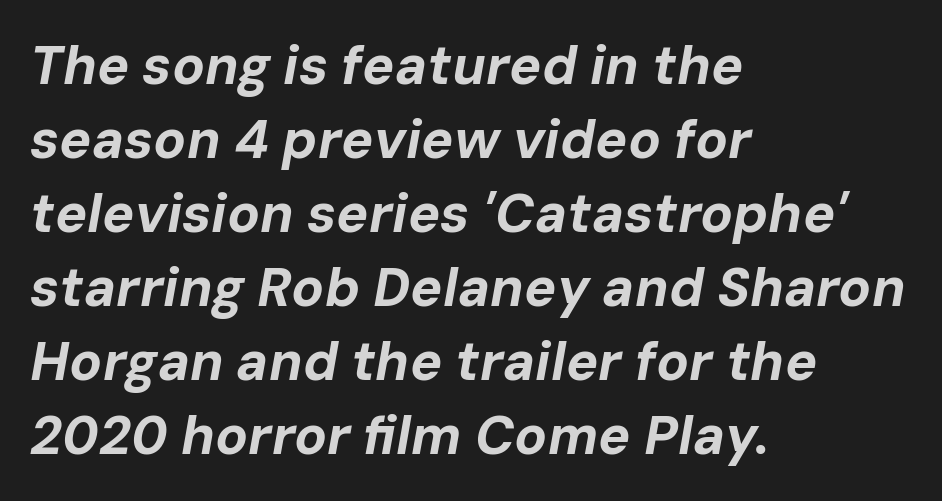
{"italic": "yes", "lean": "right", "slant_degrees": 10, "bold": "yes", "weight": "bold", "width": "normal", "stroke_contrast": "low", "x_height": "medium", "monospaced": "no", "underline": "no", "align": "left", "line_spacing": "normal", "line_spacing_ratio": 1.37, "letter_spacing": "normal", "letter_spacing_em": 0.0, "glyph_px": 54}
